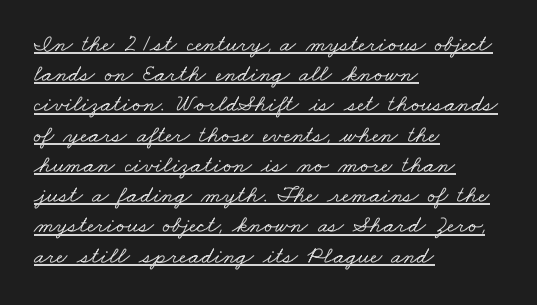
The image shows 24 px text type; set left-aligned, normal line spacing (1.26x), normal letter spacing, underlined.
